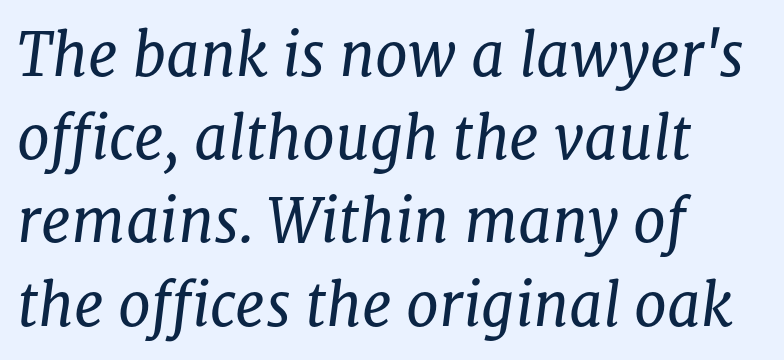
{"serif": "yes", "italic": "yes", "lean": "right", "slant_degrees": 8, "bold": "no", "weight": "regular", "width": "normal", "stroke_contrast": "low", "x_height": "medium", "monospaced": "no", "underline": "no", "align": "left", "line_spacing": "normal", "line_spacing_ratio": 1.41, "letter_spacing": "normal", "letter_spacing_em": 0.0, "glyph_px": 59}
